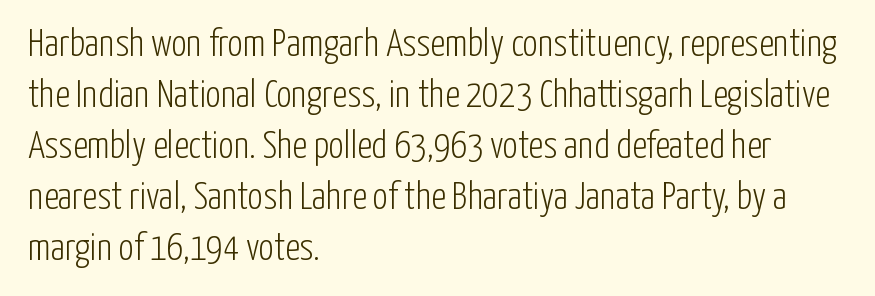
{"serif": "no", "italic": "no", "bold": "no", "weight": "light", "width": "condensed", "stroke_contrast": "low", "x_height": "medium", "monospaced": "no", "underline": "no", "align": "left", "line_spacing": "normal", "line_spacing_ratio": 1.34, "letter_spacing": "normal", "letter_spacing_em": 0.0, "glyph_px": 38}
